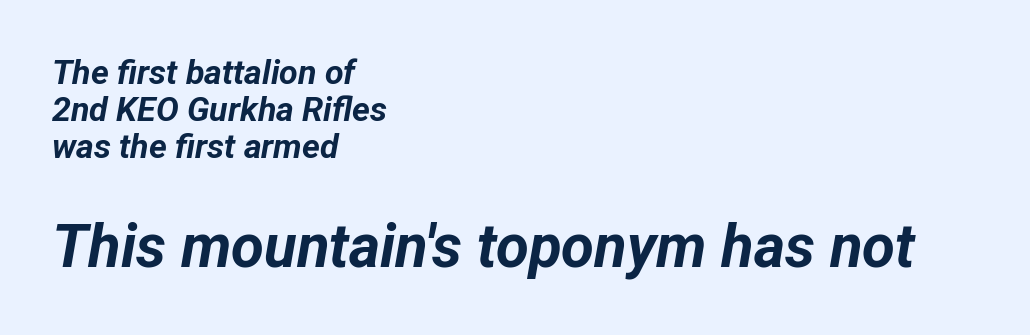
{"italic": "yes", "lean": "right", "slant_degrees": 12, "bold": "yes", "weight": "bold", "width": "normal", "stroke_contrast": "low", "x_height": "medium", "monospaced": "no", "underline": "no", "align": "left", "line_spacing": "tight", "line_spacing_ratio": 1.09, "letter_spacing": "normal", "letter_spacing_em": 0.0, "larger_block": "second", "size_ratio": 1.76, "glyph_px": 60}
